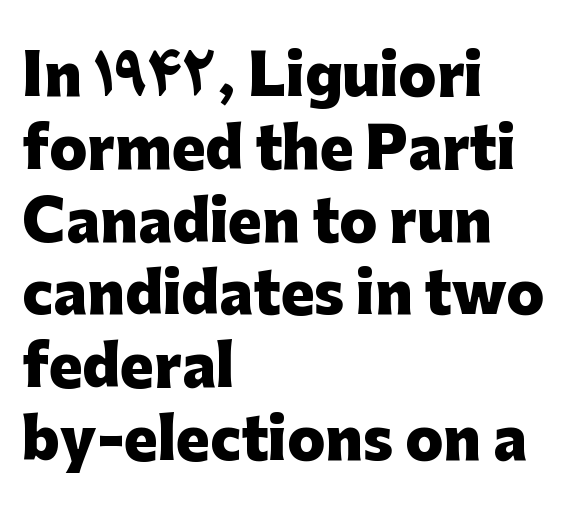
Horizontally, the lines are justified to the leading edge only. Evenly set lines give the paragraph a standard silhouette. It's the straight-up-and-down kind of type. The string is rendered with underlining switched off. Character widths vary here, with narrow letters taking less room than wide ones.
